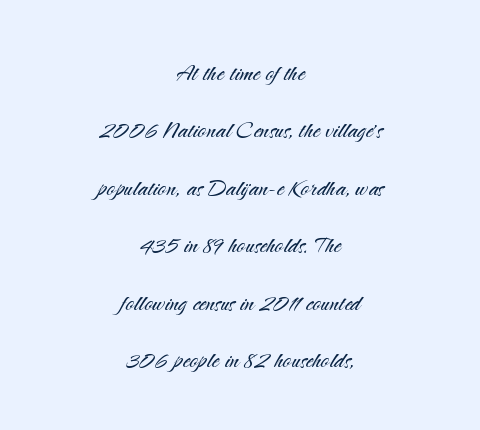
The image shows 29 px light sans-serif type; set centered, loose line spacing (1.98x), normal letter spacing, not underlined; medium stroke contrast and a small x-height.
